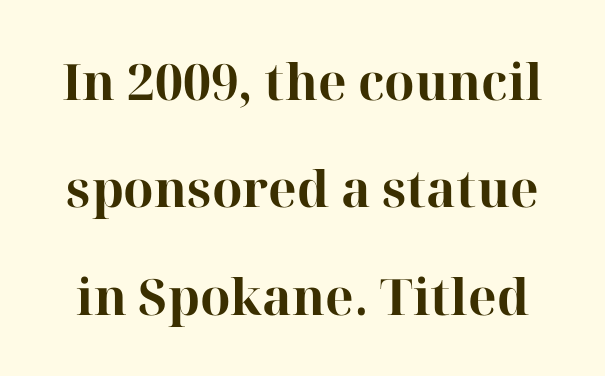
Q: Is the text bold? A: Yes.
Q: Is the text italic (slanted)? A: No, it is upright.
Q: Is the typeface a serif or a sans-serif typeface? A: Serif.
Q: Is the text underlined? A: No.
Q: Is the spacing between letters normal or unusually wide? A: Normal.
Q: Is the spacing between lines tight, normal or loose? A: Loose.
Q: Width (condensed, normal, or wide)? A: Normal.
Q: Stroke contrast? A: High.
Q: x-height? A: Medium.
Q: Monospaced? A: No.
